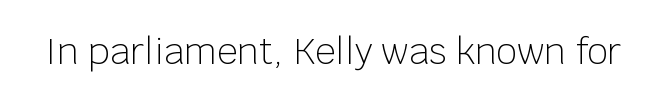
A typesetter would mark this as roman, not italic. The specimen omits any rule beneath the text block's lines. Character widths vary here, with narrow letters taking less room than wide ones. The glyphs in this specimen are sans serif.
